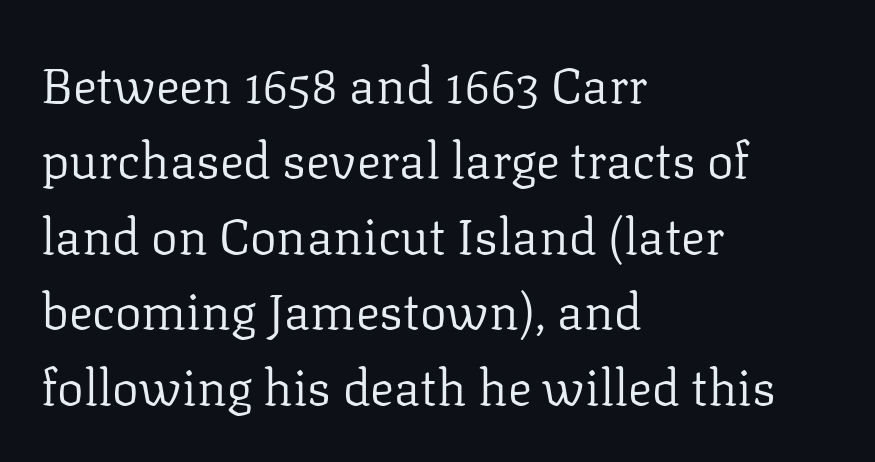
{"serif": "yes", "italic": "no", "bold": "no", "weight": "regular", "width": "normal", "stroke_contrast": "low", "x_height": "medium", "monospaced": "no", "underline": "no", "align": "left", "line_spacing": "normal", "line_spacing_ratio": 1.51, "letter_spacing": "normal", "letter_spacing_em": 0.0, "glyph_px": 50}
